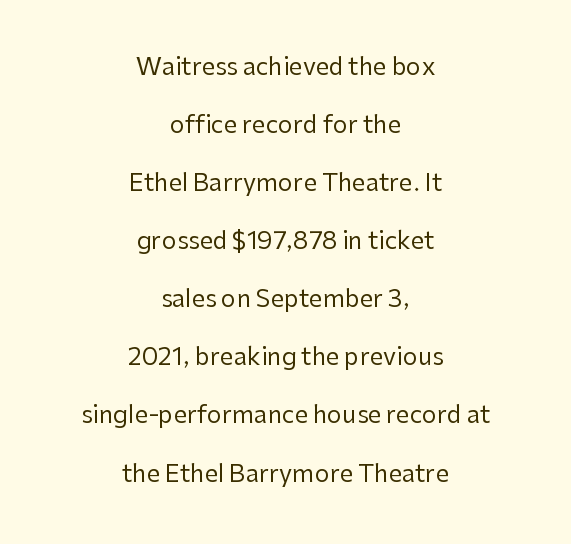
The image shows 24 px text type, upright; set centered, loose line spacing (2.42x), normal letter spacing, not underlined.
